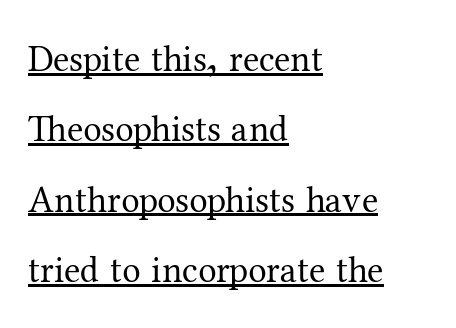
The image shows 37 px regular-weight serif type, upright; set left-aligned, loose line spacing (1.9x), normal letter spacing, underlined; medium stroke contrast and a medium x-height.
